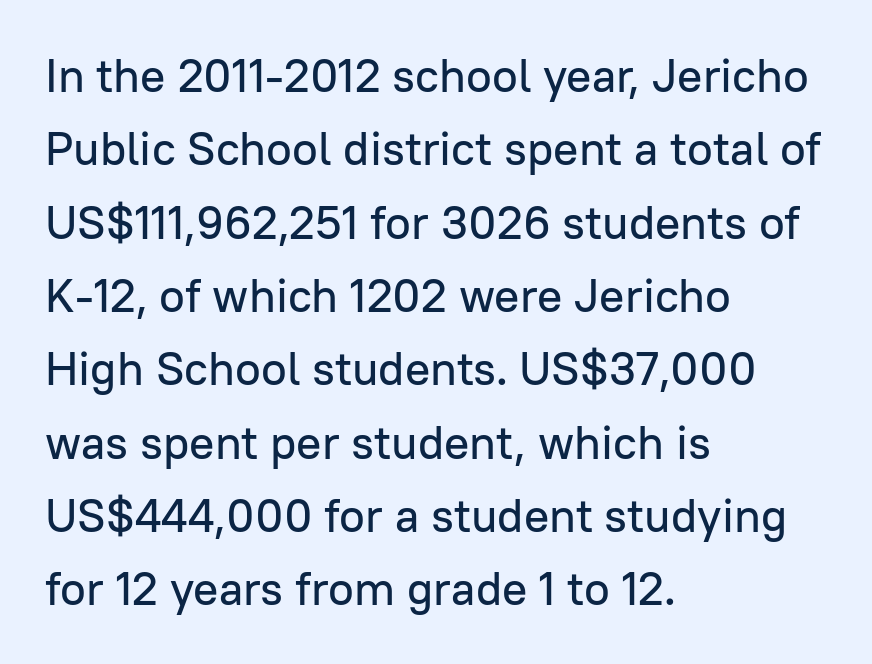
A typesetter would label this face a sans. Glyph-to-glyph distance matches everyday printed text. Proportional: the letters do not fall into vertical columns. The passage is arranged the way most books set body copy — flush left. One glance says typical: line gaps are just what's usual.
